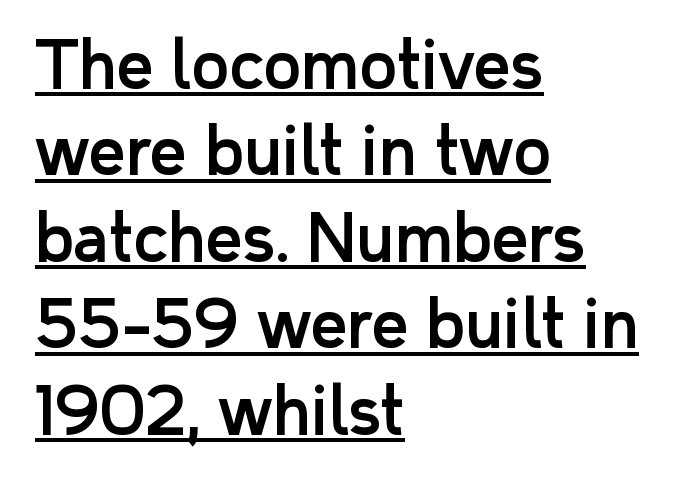
{"serif": "no", "italic": "no", "width": "normal", "stroke_contrast": "low", "x_height": "medium", "monospaced": "no", "underline": "yes", "align": "left", "line_spacing": "normal", "line_spacing_ratio": 1.35, "letter_spacing": "normal", "letter_spacing_em": 0.0, "glyph_px": 64}
